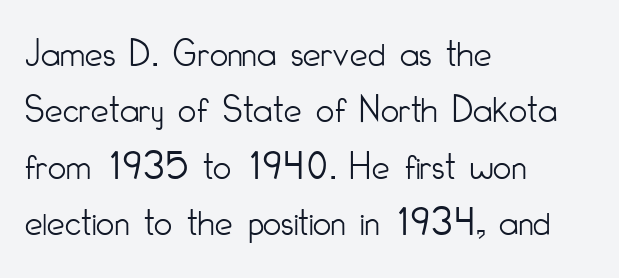
The image shows 40 px light, condensed sans-serif type, upright; set left-aligned, normal line spacing (1.41x), normal letter spacing, not underlined; low stroke contrast and a small x-height.
